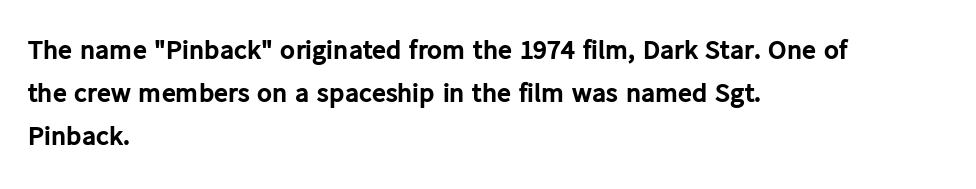
You can tell from the bare stems that sans-serif type was used. Note the varied advance widths — an 'i' is clearly narrower than an 'm'. Does the leading feel generous? No, just average. The passage shown has conventional tracking throughout. Each row of text sits above clean, open space. A roman cut, with each character standing at attention.
